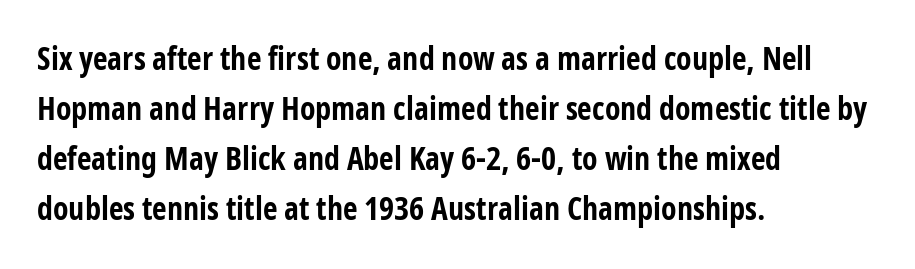
The space directly below the letters is spotless. The rendering shows plain stroke endings on the letterforms — a sans-serif design. How are the letters spaced? Ordinarily, with no added tracking. Spacing verdict: proportional, widths tailored to each character.
